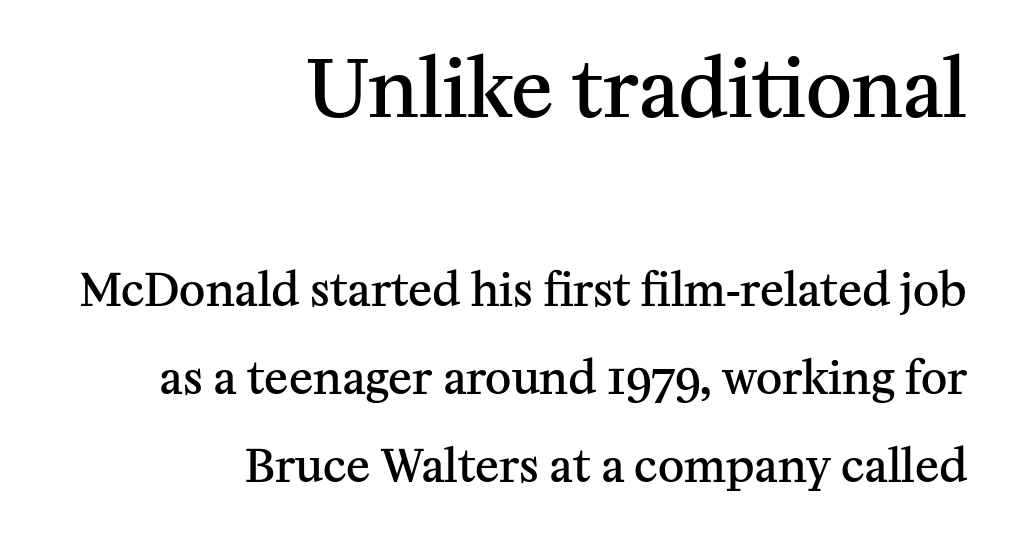
{"serif": "yes", "italic": "no", "bold": "semi", "weight": "semibold", "width": "normal", "stroke_contrast": "medium", "x_height": "medium", "monospaced": "no", "underline": "no", "align": "right", "line_spacing": "loose", "line_spacing_ratio": 1.95, "letter_spacing": "normal", "letter_spacing_em": 0.0, "larger_block": "first", "size_ratio": 1.76, "glyph_px": 79}
